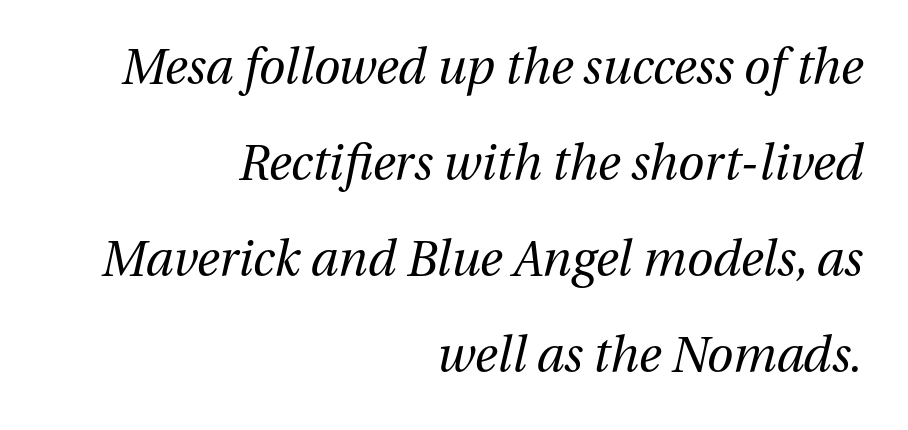
You could not count columns in this text — the font is proportionally spaced. Alignment: flush right. The typography opts for an oblique posture over an upright one. Quick note: interline space is abundant. Is the letter spacing exaggerated? No — it looks like the ordinary default.
